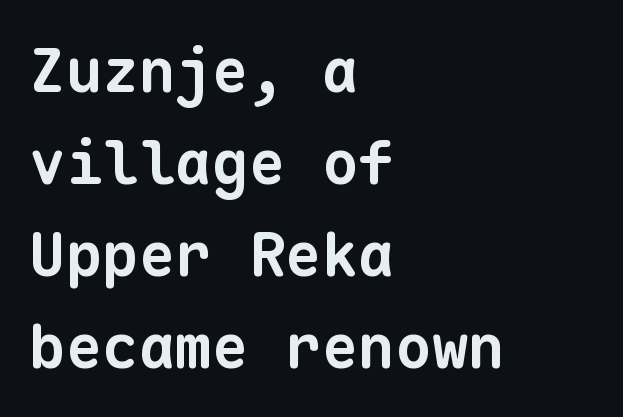
{"serif": "no", "bold": "yes", "weight": "bold", "width": "normal", "stroke_contrast": "low", "x_height": "medium", "monospaced": "yes", "underline": "no", "align": "left", "line_spacing": "normal", "line_spacing_ratio": 1.51, "letter_spacing": "normal", "letter_spacing_em": 0.0, "glyph_px": 61}
